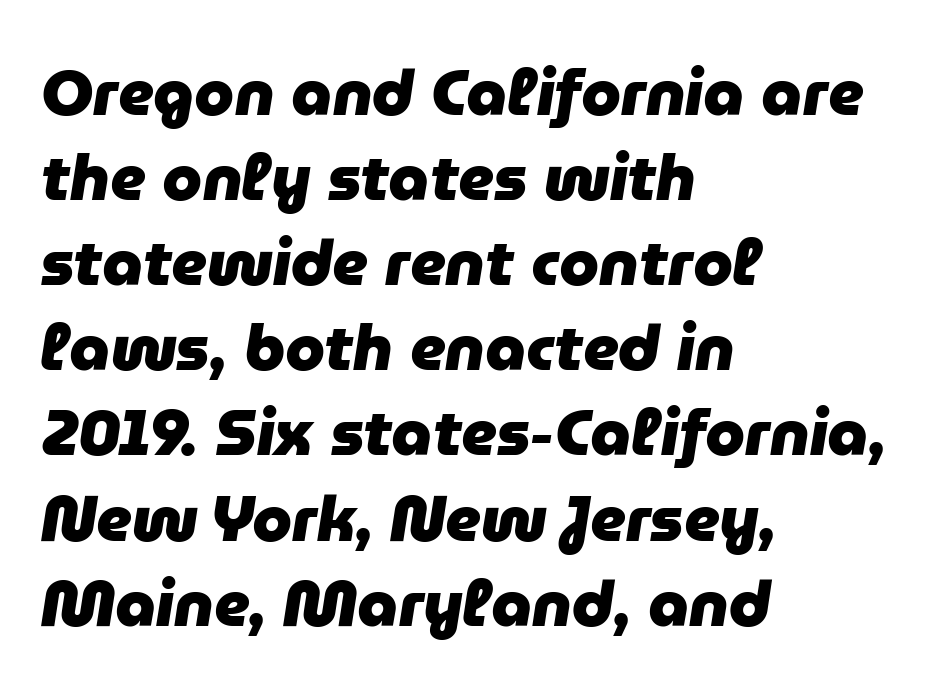
{"italic": "yes", "lean": "right", "slant_degrees": 9, "bold": "yes", "weight": "heavy", "width": "normal", "stroke_contrast": "low", "x_height": "medium", "monospaced": "no", "underline": "no", "align": "left", "line_spacing": "normal", "line_spacing_ratio": 1.33, "letter_spacing": "normal", "letter_spacing_em": 0.0, "glyph_px": 64}
